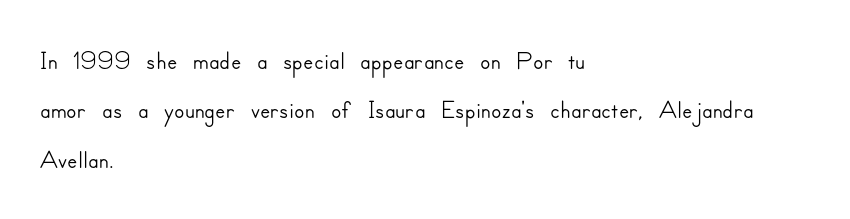
This rendering employs a face without finishing strokes, i.e., a sans-serif. Each letter keeps its own natural width here, so spacing adapts to shape. The ragged edge is on the right, which tells us the setting is flush left. Style check: upright. This sample uses plain, unmodified letter spacing. The space beneath each line is pristine and unruled.
